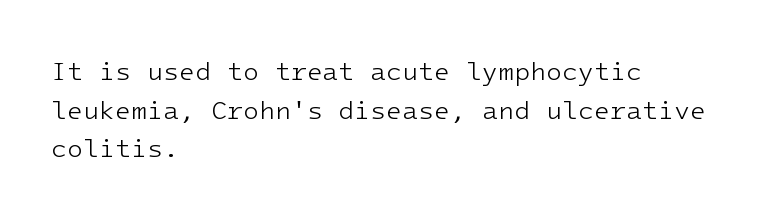
Posture: vertical. The weight tops out at a normal text grade. Words appear dense and cohesive because spacing is normal. If you drew a ruler down the left edge, every line would touch it. Line spacing here is normal. Underline: absent.
